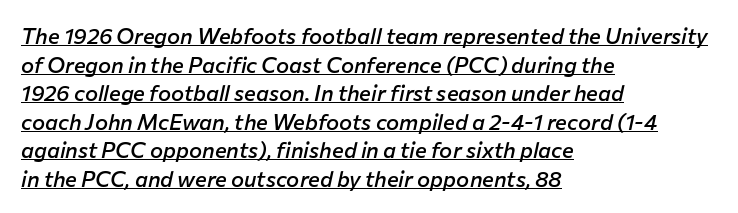
The characters look somewhat weighty, a semibold short of true bold. Left-aligned paragraph, ragged on the right. A typesetter would call this zero additional tracking. An italicized treatment has been applied to the whole sample. Somebody hit Ctrl+U on this one — the words are underlined. Evenly set lines give the paragraph a standard silhouette.
